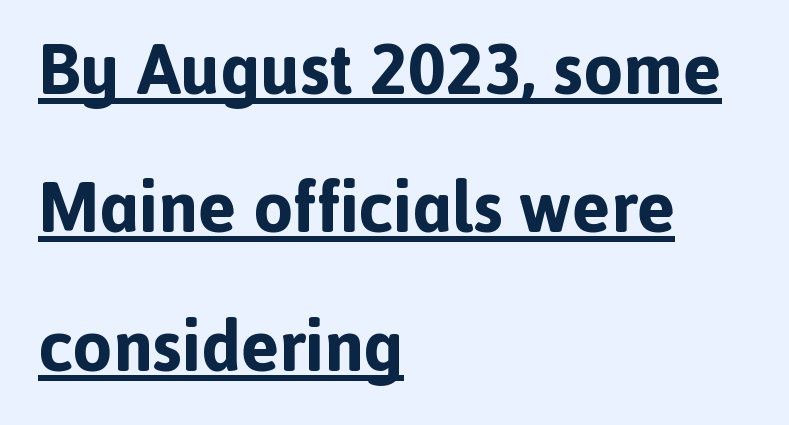
{"serif": "no", "italic": "no", "bold": "yes", "weight": "bold", "width": "normal", "x_height": "medium", "monospaced": "no", "underline": "yes", "align": "left", "line_spacing": "loose", "line_spacing_ratio": 1.95, "letter_spacing": "normal", "letter_spacing_em": 0.0, "glyph_px": 71}
